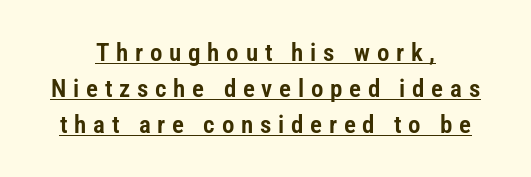
The image shows 25 px text type, upright; set centered, normal line spacing (1.44x), unusually wide letter spacing (+0.27 em), underlined.
